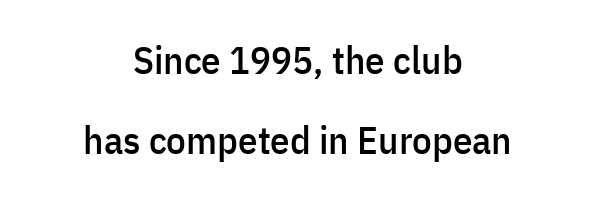
The space between consecutive lines is lavish. A sans-serif font was chosen for this passage. Inter-character spacing is left at the font's built-in metrics. Designer's note — italics off, roman on. Teacher's note: observe the equal gaps on both sides — that is centered alignment. You could not count columns in this text — the font is proportionally spaced.
